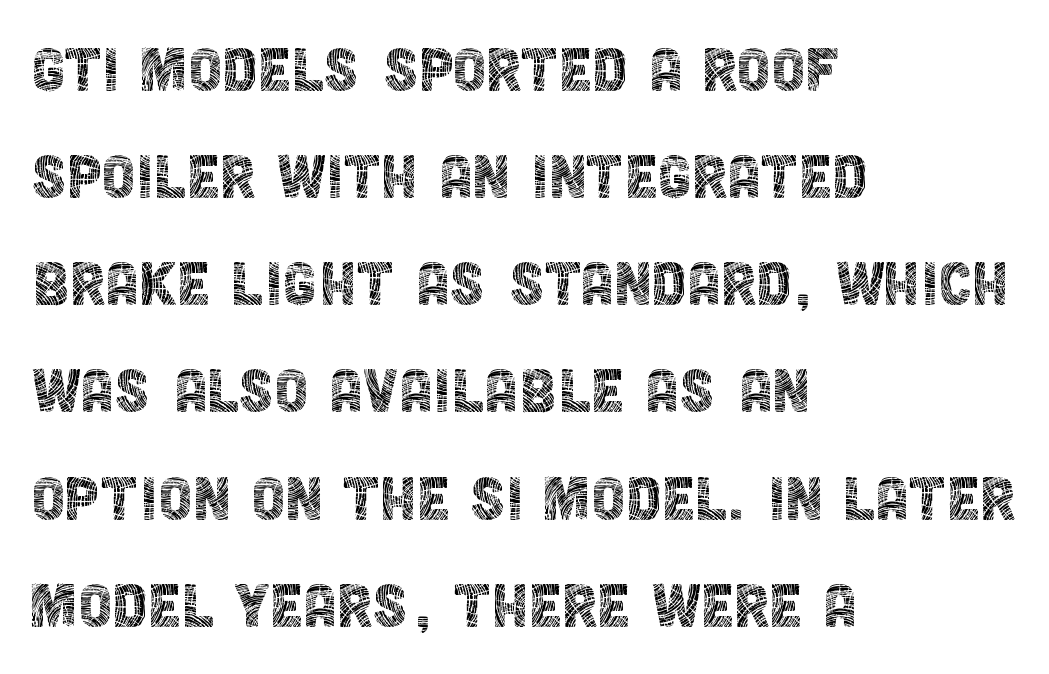
{"serif": "no", "italic": "no", "bold": "no", "weight": "thin", "width": "condensed", "x_height": "large", "monospaced": "no", "underline": "no", "align": "left", "line_spacing": "normal", "line_spacing_ratio": 1.41, "letter_spacing": "normal", "letter_spacing_em": 0.0, "glyph_px": 76}
